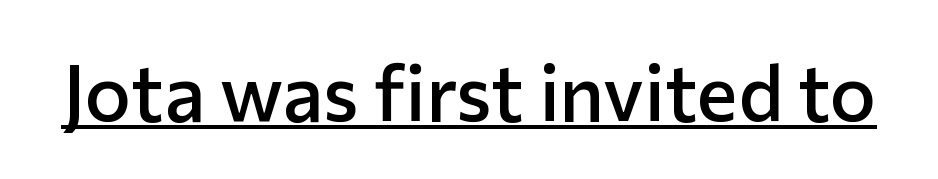
Q: Is the text bold? A: Semi-bold.
Q: Is the text italic (slanted)? A: No, it is upright.
Q: Is the typeface a serif or a sans-serif typeface? A: Sans-serif.
Q: Is the text underlined? A: Yes.
Q: Is the spacing between letters normal or unusually wide? A: Normal.
Q: Width (condensed, normal, or wide)? A: Normal.
Q: Stroke contrast? A: Low.
Q: x-height? A: Medium.
Q: Monospaced? A: No.
